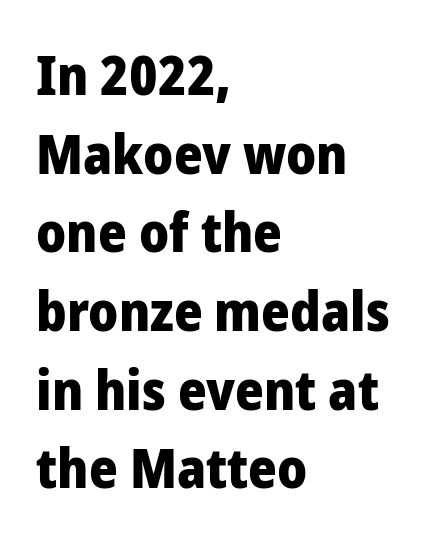
{"serif": "no", "italic": "no", "bold": "yes", "weight": "heavy", "width": "normal", "stroke_contrast": "low", "x_height": "medium", "monospaced": "no", "underline": "no", "align": "left", "line_spacing": "normal", "line_spacing_ratio": 1.43, "letter_spacing": "normal", "letter_spacing_em": 0.0, "glyph_px": 55}
